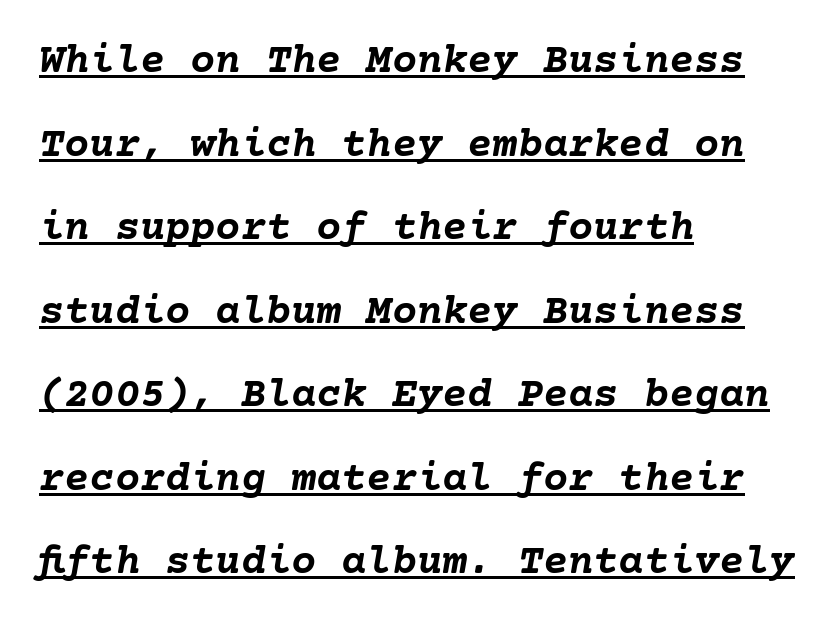
Q: Is the text bold? A: Yes.
Q: Is the text italic (slanted)? A: Yes, it leans right by about 10 degrees.
Q: Is the text underlined? A: Yes.
Q: How is the paragraph aligned? A: Left-aligned.
Q: Is the spacing between letters normal or unusually wide? A: Normal.
Q: Is the spacing between lines tight, normal or loose? A: Loose.
Q: Width (condensed, normal, or wide)? A: Normal.
Q: Stroke contrast? A: Low.
Q: x-height? A: Medium.
